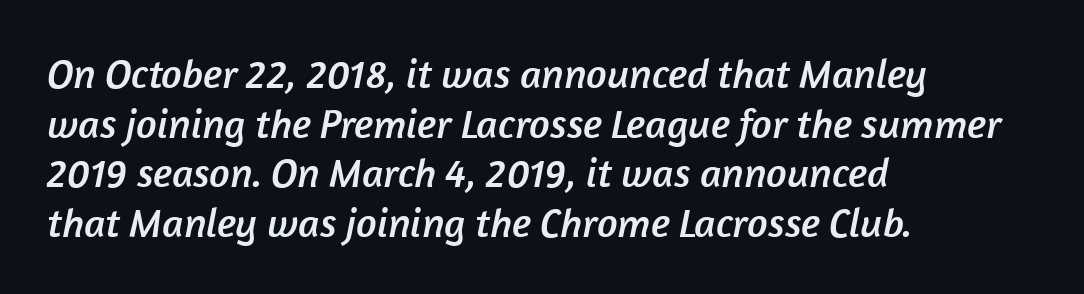
The image shows 41 px sans-serif type; set left-aligned, line spacing 1.21x, normal letter spacing, not underlined; low stroke contrast and a medium x-height.
